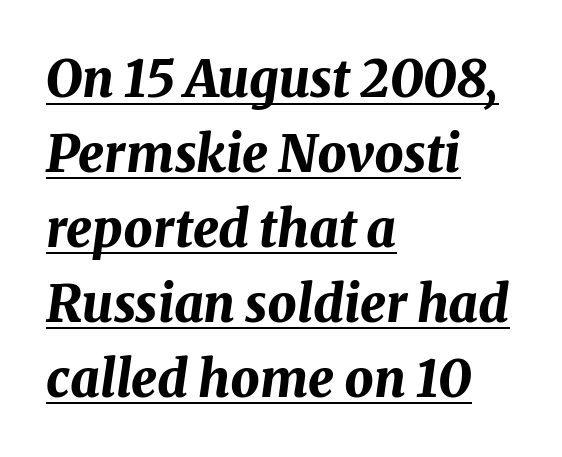
Looks like someone drew a line under every word here. Varying glyph widths throughout — classic text-font behaviour. Visually the block forms a straight wall on the left and a jagged coastline on the right. The tracking reads as untouched default to a designer's eye.
